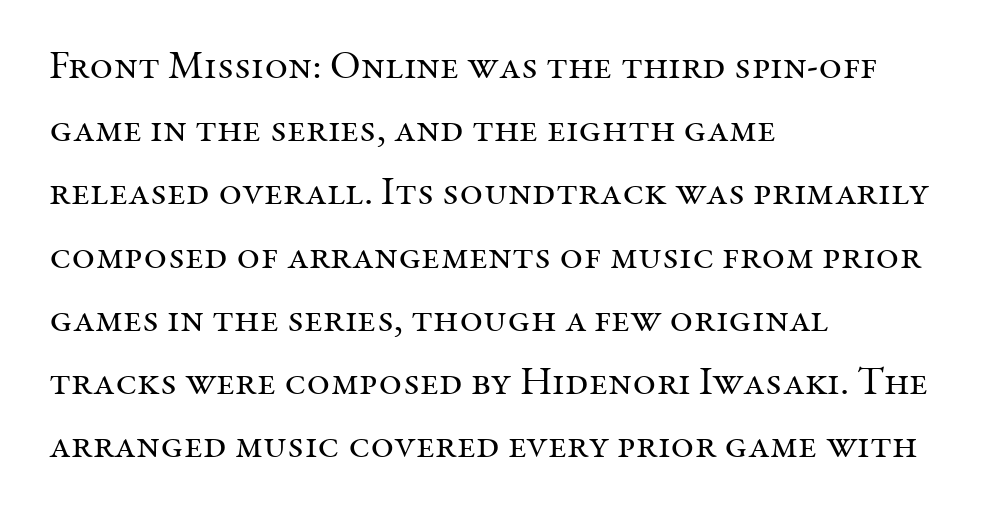
I'd call this a serif setting — the letters wear small feet. Every character sits straight up, as roman type does. Weight: regular or lighter. You could not count columns in this text — the font is proportionally spaced. The space beneath each line is pristine and unruled.
